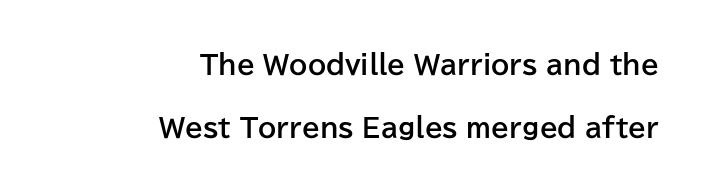
Q: Is the text bold? A: Yes.
Q: Is the text italic (slanted)? A: No, it is upright.
Q: Is the text underlined? A: No.
Q: How is the paragraph aligned? A: Right-aligned.
Q: Is the spacing between letters normal or unusually wide? A: Normal.
Q: Is the spacing between lines tight, normal or loose? A: Loose.
